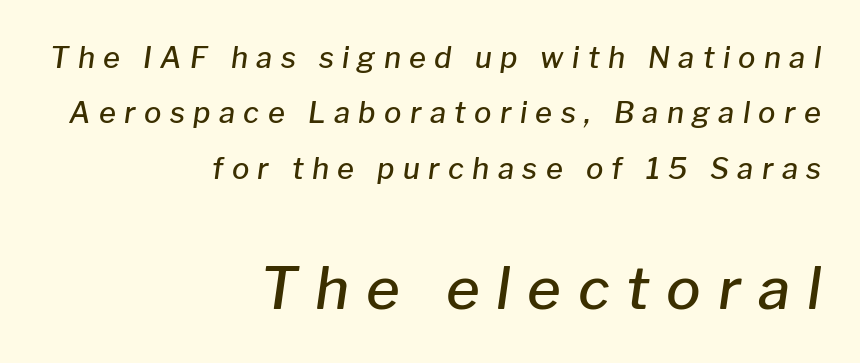
{"italic": "yes", "lean": "right", "slant_degrees": 8, "bold": "semi", "weight": "semibold", "width": "normal", "stroke_contrast": "low", "x_height": "medium", "monospaced": "no", "underline": "no", "align": "right", "line_spacing": "loose", "line_spacing_ratio": 1.91, "letter_spacing": "wide", "letter_spacing_em": 0.29, "larger_block": "second", "size_ratio": 2.0, "glyph_px": 58}
